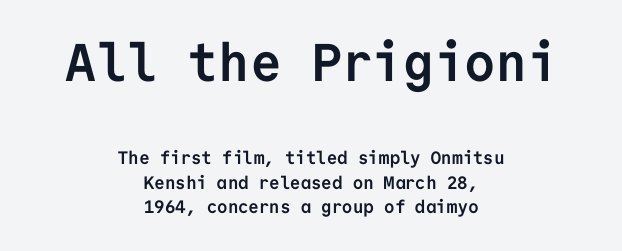
Q: Is the text bold? A: Yes.
Q: Is the text italic (slanted)? A: No, it is upright.
Q: Is the typeface a serif or a sans-serif typeface? A: Sans-serif.
Q: Is the text underlined? A: No.
Q: How is the paragraph aligned? A: Centered.
Q: Is the spacing between letters normal or unusually wide? A: Normal.
Q: Is the spacing between lines tight, normal or loose? A: Normal.
Q: Which block of text is set in a larger size, the first (top) or the second (bottom)? A: The first (top) one.
Q: Width (condensed, normal, or wide)? A: Normal.
Q: Stroke contrast? A: Low.
Q: x-height? A: Medium.
Q: Monospaced? A: Yes.
